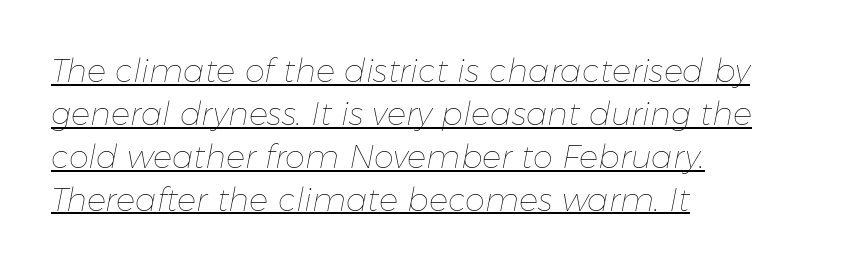
{"italic": "yes", "lean": "right", "slant_degrees": 11, "bold": "no", "weight": "thin", "width": "normal", "stroke_contrast": "low", "x_height": "medium", "monospaced": "no", "underline": "yes", "align": "left", "line_spacing": "normal", "line_spacing_ratio": 1.34, "letter_spacing": "normal", "letter_spacing_em": 0.0, "glyph_px": 32}
